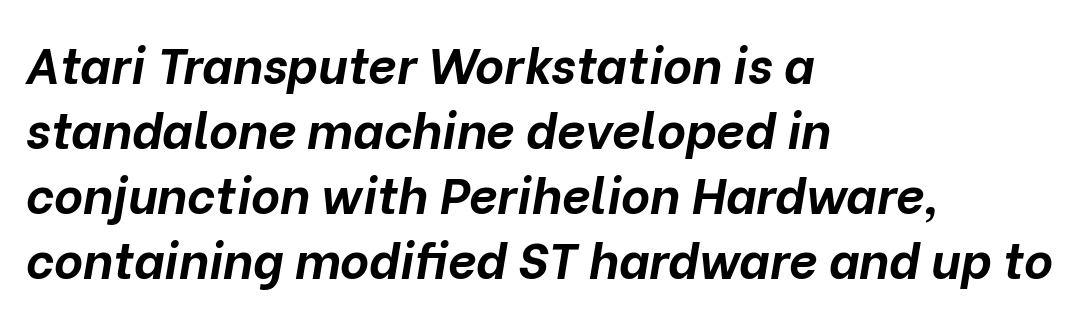
The image shows 50 px bold type, italic (leaning right); set left-aligned, normal line spacing (1.3x), normal letter spacing, not underlined; low stroke contrast and a medium x-height.
